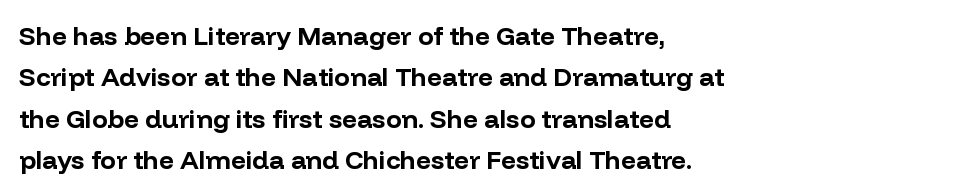
Q: Is the text bold? A: Yes.
Q: Is the text italic (slanted)? A: No, it is upright.
Q: Is the text underlined? A: No.
Q: How is the paragraph aligned? A: Left-aligned.
Q: Is the spacing between letters normal or unusually wide? A: Normal.
Q: Is the spacing between lines tight, normal or loose? A: Normal.
